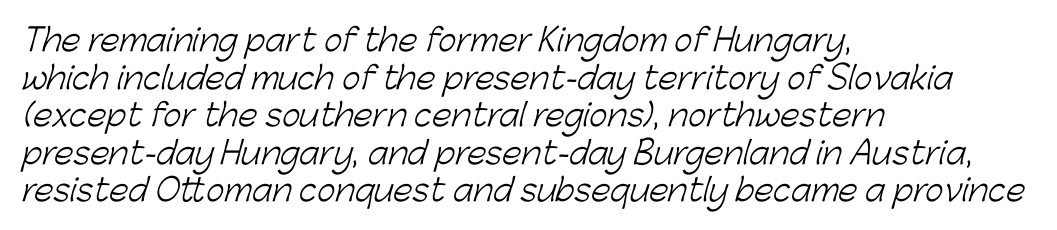
{"serif": "no", "bold": "no", "weight": "light", "width": "normal", "stroke_contrast": "low", "x_height": "medium", "monospaced": "no", "underline": "no", "align": "left", "line_spacing_ratio": 1.21, "letter_spacing": "normal", "letter_spacing_em": 0.0, "glyph_px": 31}
